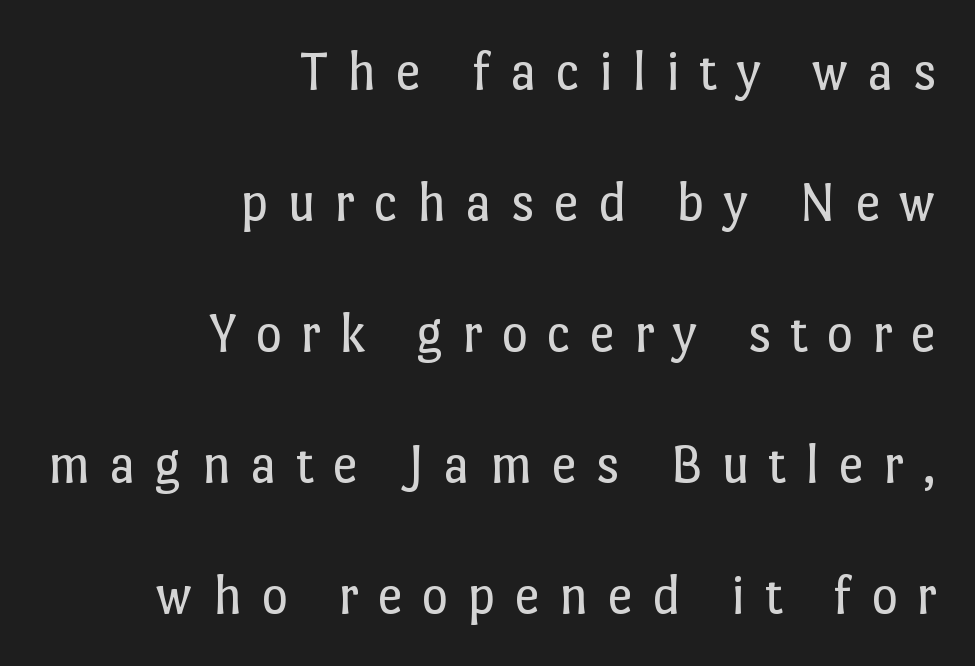
Q: Is the text bold? A: No.
Q: Is the text italic (slanted)? A: No, it is upright.
Q: Is the text underlined? A: No.
Q: How is the paragraph aligned? A: Right-aligned.
Q: Is the spacing between letters normal or unusually wide? A: Unusually wide.
Q: Is the spacing between lines tight, normal or loose? A: Loose.
Q: Width (condensed, normal, or wide)? A: Normal.
Q: Stroke contrast? A: Low.
Q: x-height? A: Medium.
Q: Monospaced? A: No.
